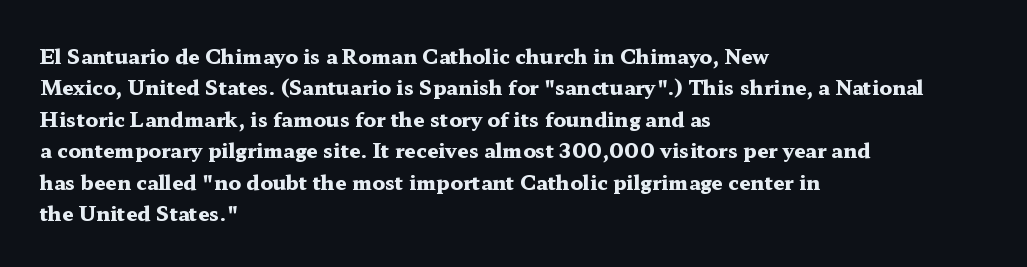
Ascenders rise straight up at ninety degrees. Just letters on the line, the space beneath them empty. Normally led — the rows are evenly, conventionally spaced. Here the glyphs are tracked normally, forming tight word shapes. The characters look thick and weighty, a clear bold.
